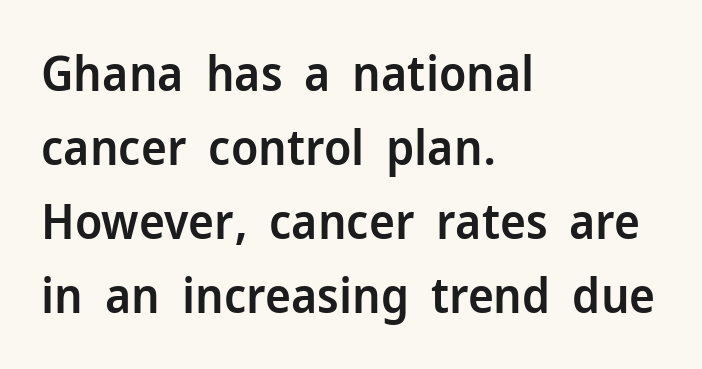
The rendering uses a semibold face; strokes are thickened but not to full bold. The paragraph has a hard left edge and a soft right edge. Type without underlining. These lines keep a tight, regular rhythm from letter to letter.
